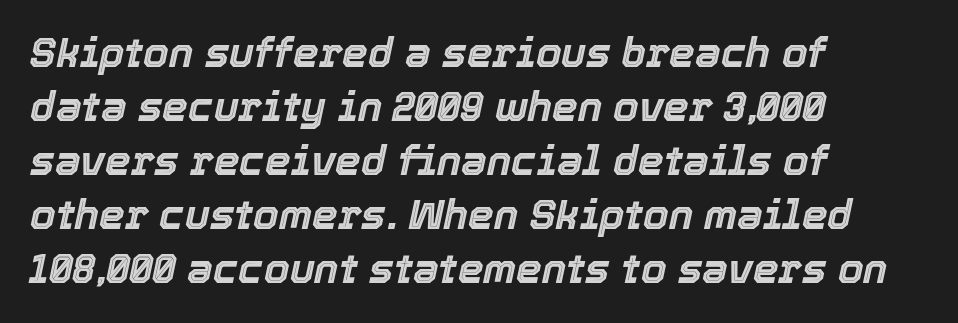
The image shows 41 px text type, italic (leaning right); set left-aligned, normal line spacing (1.32x), normal letter spacing, not underlined; a medium x-height.
